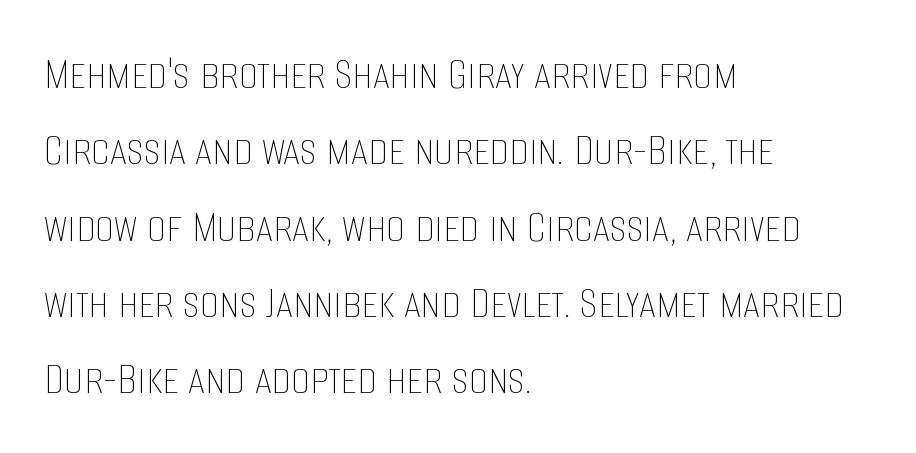
{"italic": "no", "bold": "no", "weight": "thin", "width": "condensed", "stroke_contrast": "low", "x_height": "large", "monospaced": "no", "underline": "no", "align": "left", "line_spacing": "normal", "line_spacing_ratio": 1.59, "letter_spacing": "normal", "letter_spacing_em": 0.0, "glyph_px": 48}
